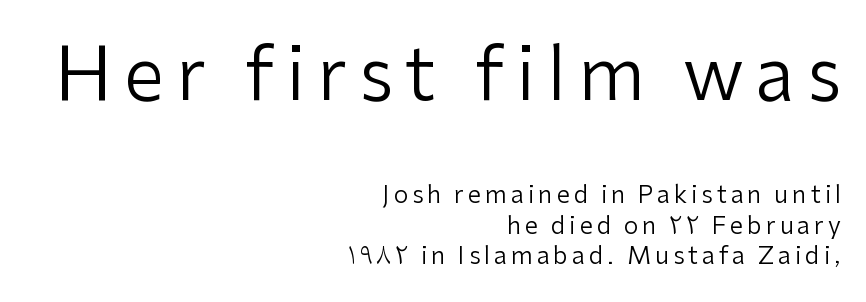
{"serif": "no", "italic": "no", "bold": "no", "weight": "regular", "width": "normal", "stroke_contrast": "low", "x_height": "medium", "monospaced": "no", "underline": "no", "align": "right", "line_spacing": "normal", "line_spacing_ratio": 1.29, "larger_block": "first", "size_ratio": 3.04, "glyph_px": 73}
